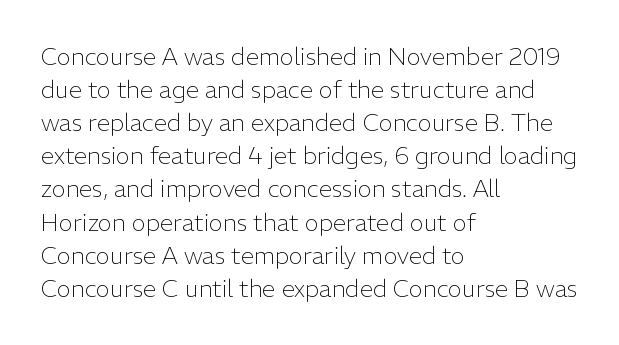
The image shows 24 px text type, upright; set left-aligned, normal line spacing (1.38x), normal letter spacing, not underlined.
